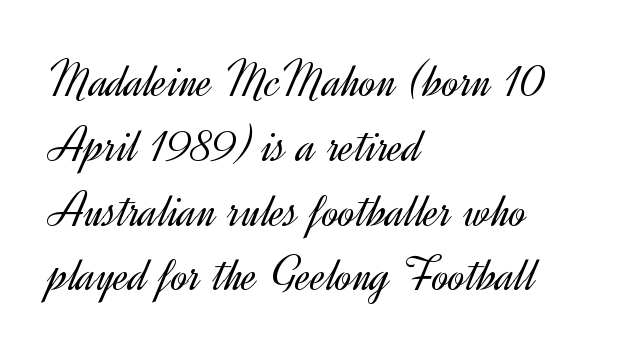
{"serif": "no", "bold": "no", "weight": "light", "width": "normal", "x_height": "small", "monospaced": "no", "underline": "no", "align": "left", "line_spacing": "normal", "line_spacing_ratio": 1.27, "letter_spacing": "normal", "letter_spacing_em": 0.0, "glyph_px": 51}
